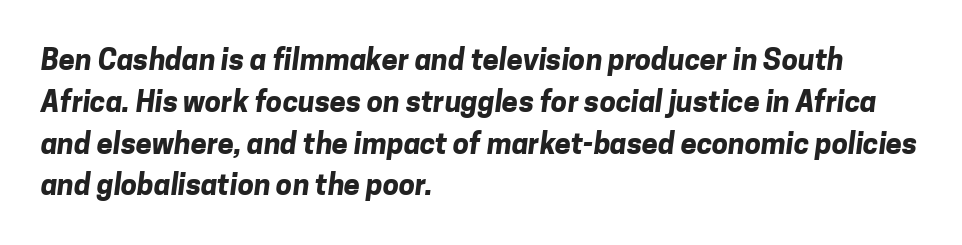
{"serif": "no", "bold": "yes", "weight": "bold", "width": "normal", "stroke_contrast": "low", "x_height": "medium", "monospaced": "no", "underline": "no", "align": "left", "line_spacing": "normal", "line_spacing_ratio": 1.44, "letter_spacing": "normal", "letter_spacing_em": 0.0, "glyph_px": 29}
